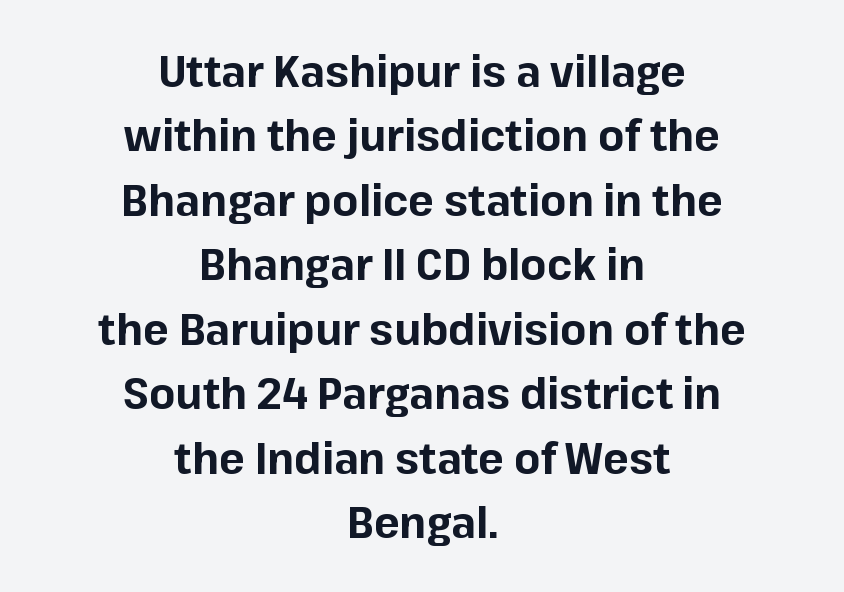
Q: Is the text bold? A: Yes.
Q: Is the text italic (slanted)? A: No, it is upright.
Q: Is the typeface a serif or a sans-serif typeface? A: Sans-serif.
Q: Is the text underlined? A: No.
Q: How is the paragraph aligned? A: Centered.
Q: Is the spacing between letters normal or unusually wide? A: Normal.
Q: Is the spacing between lines tight, normal or loose? A: Normal.
Q: Width (condensed, normal, or wide)? A: Normal.
Q: Stroke contrast? A: Low.
Q: x-height? A: Medium.
Q: Monospaced? A: No.
